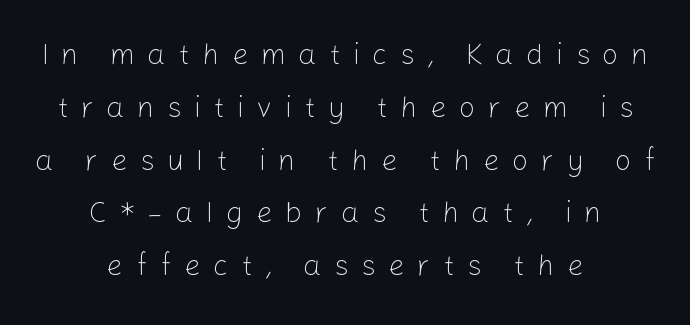
{"serif": "no", "italic": "no", "bold": "no", "weight": "light", "width": "normal", "stroke_contrast": "low", "x_height": "medium", "monospaced": "no", "underline": "no", "align": "center", "line_spacing_ratio": 1.82, "letter_spacing": "wide", "letter_spacing_em": 0.43, "glyph_px": 29}
